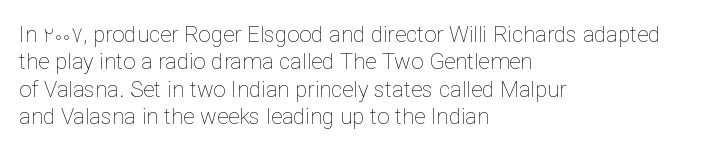
The image shows 22 px text type, upright; set left-aligned, line spacing 1.24x, normal letter spacing, not underlined.
